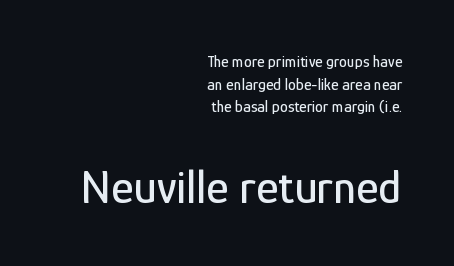
This rendering leaves character spacing at its baseline value. Every stem runs plumb, perpendicular to the baseline. Does the type have serifs? No, each stem ends abruptly. Type size steps up from the first block to the second. Unmarked baselines from the first word to the last. Layout note: lines flush right.
